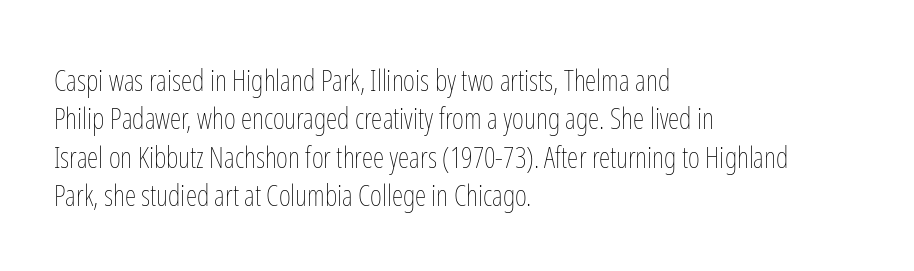
{"italic": "no", "bold": "no", "weight": "thin", "width": "condensed", "stroke_contrast": "low", "x_height": "medium", "monospaced": "no", "underline": "no", "align": "left", "line_spacing": "normal", "line_spacing_ratio": 1.32, "letter_spacing": "normal", "letter_spacing_em": 0.0, "glyph_px": 29}
